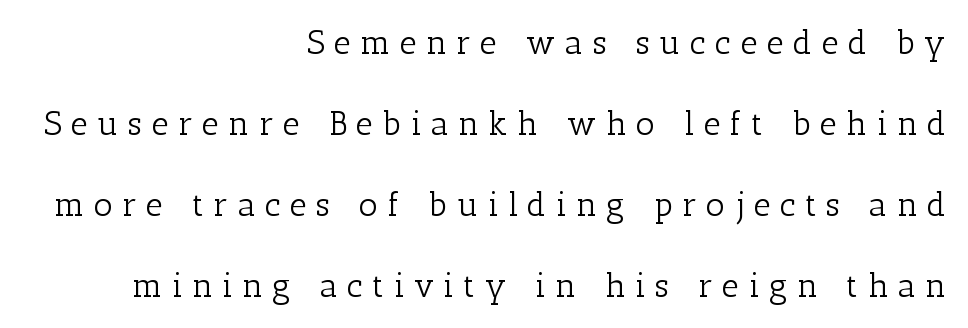
Successive baselines arrive slowly, with a big drop between each. Substantial extra tracking has been applied to these lines. This is roman type, the default non-slanted kind. Casual observation: everything's shoved over to the right. The words here are not underlined.
